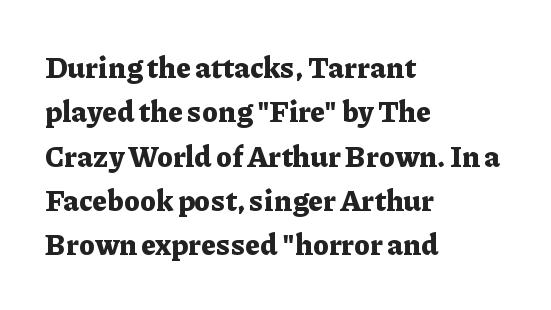
Varying glyph widths throughout — classic text-font behaviour. Stroke thickness is high; the sample reads as a true bold. Caption: multi-line text, flush left, ragged right. I'd call this a serif setting — the letters wear small feet. Letter spacing: default. The passage shown is not underscored anywhere.
